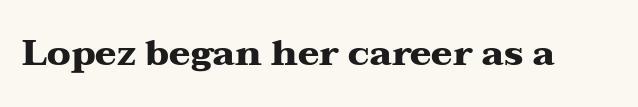
Q: Is the text bold? A: Yes.
Q: Is the text italic (slanted)? A: No, it is upright.
Q: Is the typeface a serif or a sans-serif typeface? A: Serif.
Q: Is the text underlined? A: No.
Q: Is the spacing between letters normal or unusually wide? A: Normal.
Q: Width (condensed, normal, or wide)? A: Wide.
Q: Stroke contrast? A: Medium.
Q: x-height? A: Medium.
Q: Monospaced? A: No.
